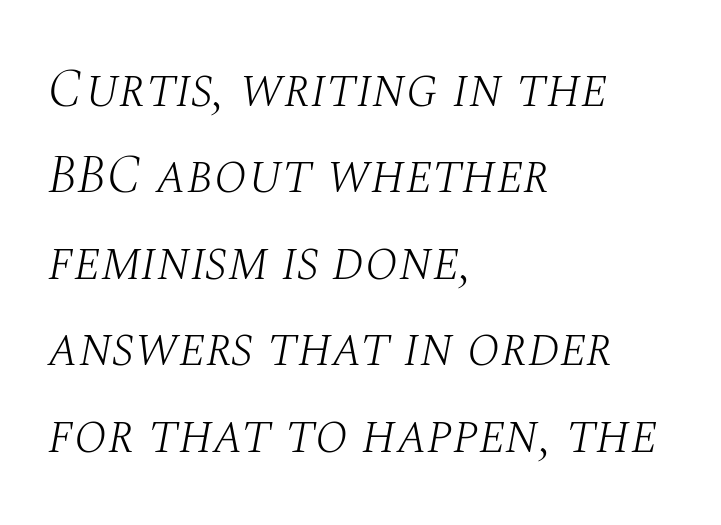
The image shows 54 px light serif type, italic (leaning right); set left-aligned, normal line spacing (1.6x), normal letter spacing, not underlined; medium stroke contrast and a large x-height.
